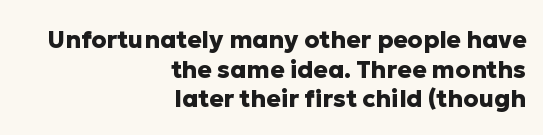
The image shows 24 px bold type, upright; set right-aligned, line spacing 1.23x, normal letter spacing, not underlined.
